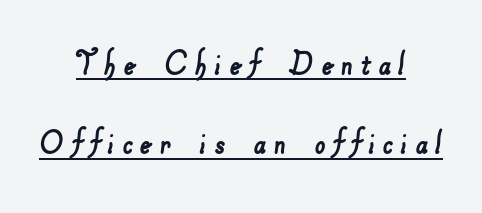
{"serif": "no", "width": "normal", "stroke_contrast": "low", "x_height": "small", "monospaced": "no", "underline": "yes", "align": "center", "line_spacing": "loose", "line_spacing_ratio": 2.08, "glyph_px": 38}
